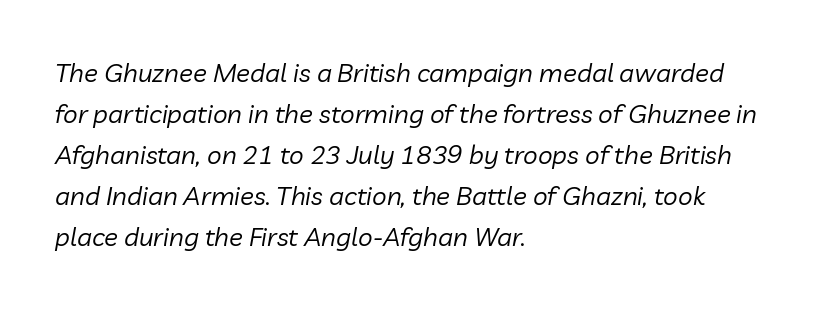
Q: Is the text bold? A: No.
Q: Is the text italic (slanted)? A: Yes, it leans right by about 10 degrees.
Q: Is the text underlined? A: No.
Q: How is the paragraph aligned? A: Left-aligned.
Q: Is the spacing between letters normal or unusually wide? A: Normal.
Q: Is the spacing between lines tight, normal or loose? A: Normal.
